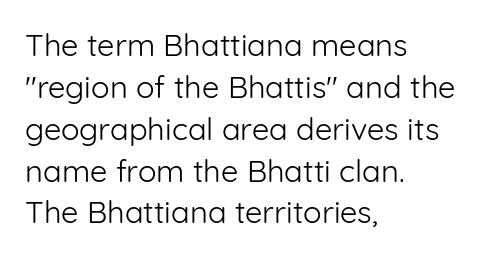
Is there any slant? The stems are plumb. The rendering uses a moderate line-height, typical for paragraphs. The rendering shows plain stroke endings on the letterforms — a sans-serif design. A clean baseline with only descenders dipping below it.
